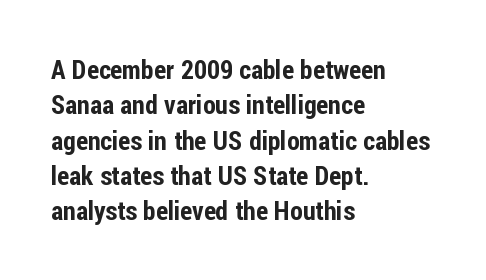
The image shows 26 px text type, upright; set left-aligned, normal line spacing (1.36x), normal letter spacing, not underlined.
